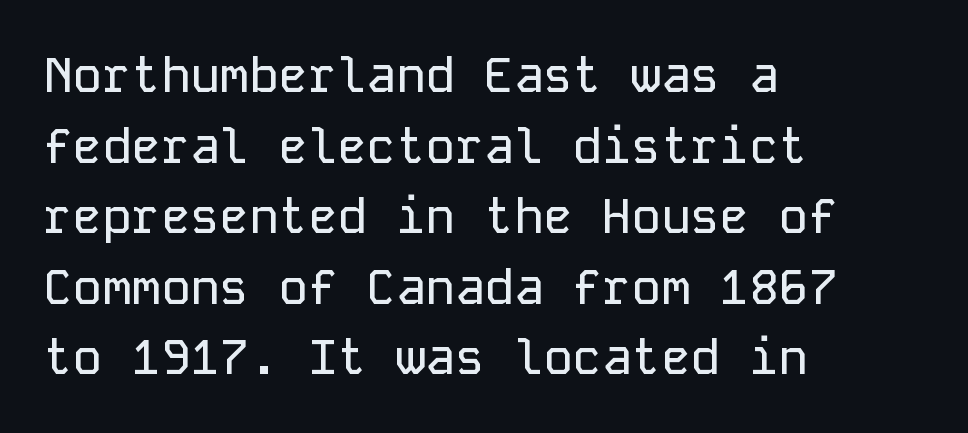
Descenders are the only things crossing below the line. The lines are quadded left. Regular leading. Every character here occupies the same horizontal width, giving the sample a typewriter-like rhythm.
